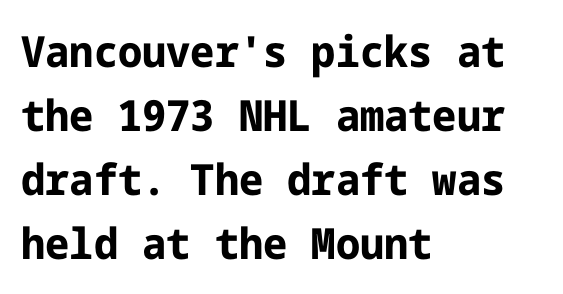
The image shows 43 px bold sans-serif type, upright; set left-aligned, normal line spacing (1.49x), normal letter spacing, not underlined; low stroke contrast and a medium x-height.
